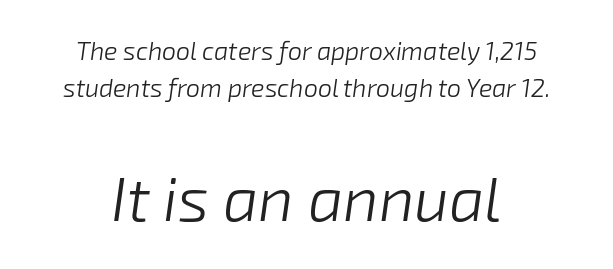
{"italic": "yes", "lean": "right", "slant_degrees": 8, "bold": "no", "weight": "light", "width": "normal", "stroke_contrast": "low", "x_height": "medium", "monospaced": "no", "underline": "no", "align": "center", "line_spacing": "normal", "line_spacing_ratio": 1.48, "letter_spacing": "normal", "letter_spacing_em": 0.0, "larger_block": "second", "size_ratio": 2.48, "glyph_px": 62}
